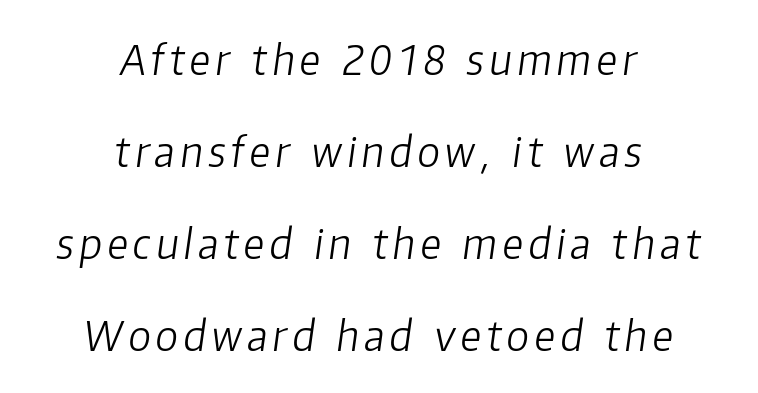
Q: Is the text bold? A: No.
Q: Is the text italic (slanted)? A: Yes, it leans right by about 8 degrees.
Q: Is the text underlined? A: No.
Q: How is the paragraph aligned? A: Centered.
Q: Is the spacing between lines tight, normal or loose? A: Loose.
Q: Width (condensed, normal, or wide)? A: Normal.
Q: Stroke contrast? A: Low.
Q: x-height? A: Medium.
Q: Monospaced? A: No.
